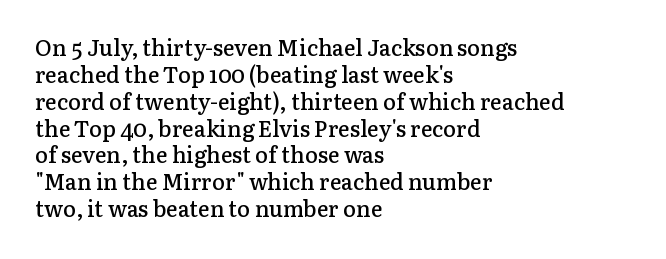
Letters rest on an invisible, unmarked baseline. Notice how the stems are strictly vertical — no italics here. In terms of letterspacing, this is plain default setting. This is moderately heavy type, rendered in semibold. Reading down the block, your eye returns to a fixed left position each line.
